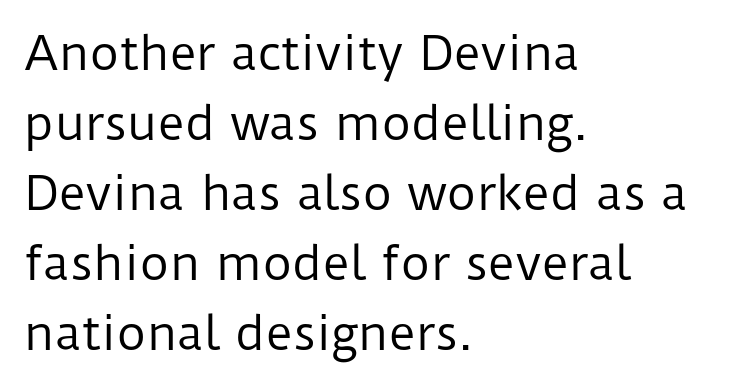
The image shows 46 px regular-weight sans-serif type, upright; set left-aligned, normal line spacing (1.52x), normal letter spacing, not underlined; low stroke contrast and a medium x-height.
